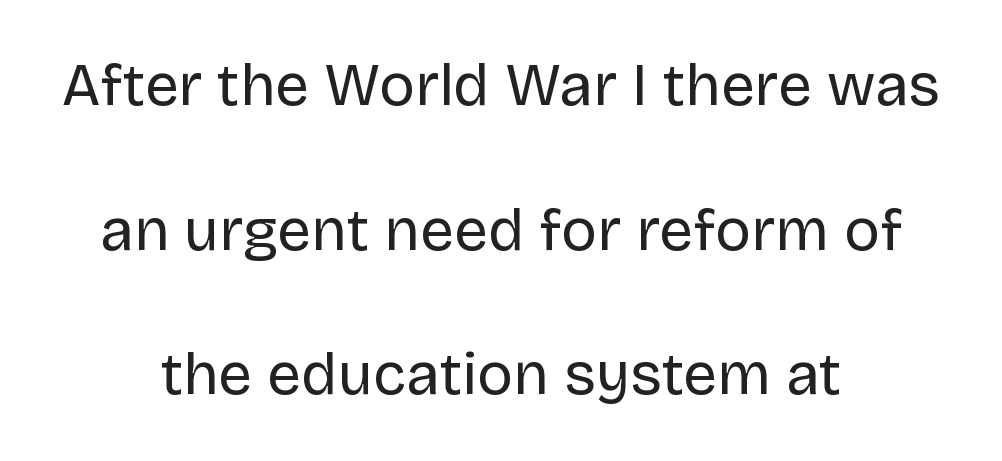
{"serif": "no", "italic": "no", "bold": "no", "weight": "regular", "width": "normal", "stroke_contrast": "low", "x_height": "large", "monospaced": "no", "underline": "no", "align": "center", "line_spacing": "loose", "line_spacing_ratio": 2.41, "letter_spacing": "normal", "letter_spacing_em": 0.0, "glyph_px": 60}
